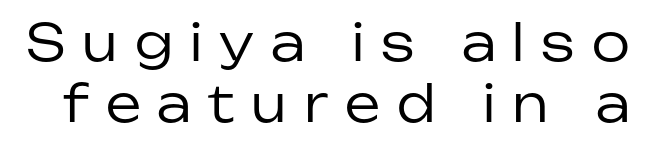
The image shows 50 px regular-weight sans-serif type, upright; set line spacing 1.23x, unusually wide letter spacing (+0.34 em), not underlined; low stroke contrast and a medium x-height.
